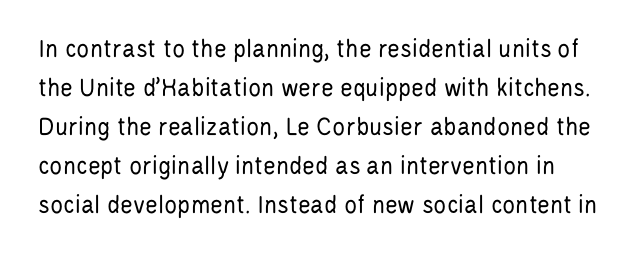
Q: Is the text bold? A: No.
Q: Is the text italic (slanted)? A: No, it is upright.
Q: Is the text underlined? A: No.
Q: Is the spacing between letters normal or unusually wide? A: Normal.
Q: Is the spacing between lines tight, normal or loose? A: Normal.
